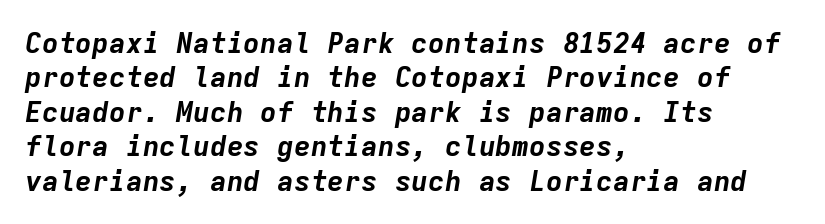
Q: Is the text bold? A: Yes.
Q: Is the text italic (slanted)? A: Yes, it leans right by about 9 degrees.
Q: Is the text underlined? A: No.
Q: How is the paragraph aligned? A: Left-aligned.
Q: Is the spacing between letters normal or unusually wide? A: Normal.
Q: Width (condensed, normal, or wide)? A: Normal.
Q: Stroke contrast? A: Low.
Q: x-height? A: Medium.
Q: Monospaced? A: Yes.
